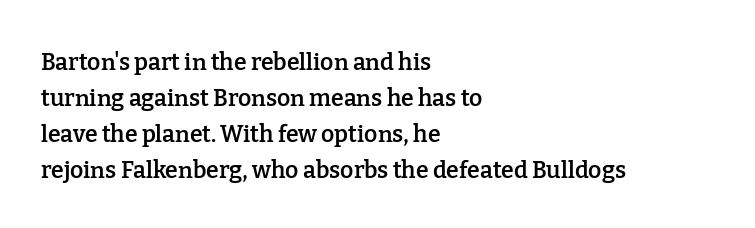
The image shows 23 px text type, upright; set left-aligned, normal line spacing (1.56x), normal letter spacing, not underlined.
